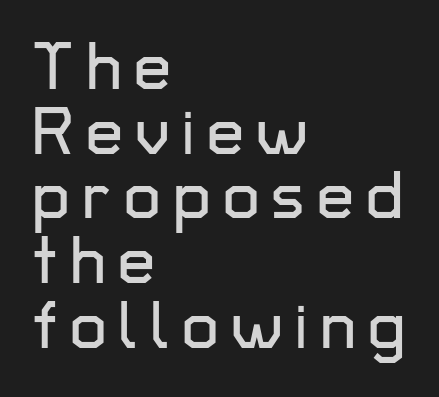
{"serif": "no", "italic": "no", "width": "normal", "stroke_contrast": "low", "x_height": "medium", "monospaced": "no", "underline": "no", "align": "left", "line_spacing": "tight", "line_spacing_ratio": 0.98, "glyph_px": 66}
